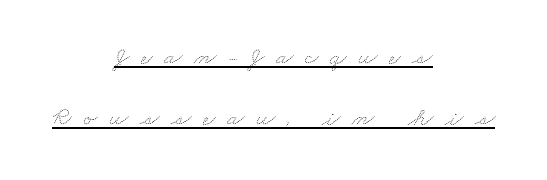
Compared with typical body copy, the letter spacing here is much looser. Looks like someone drew a line under every word here. These lines are centered, leaving both edges ragged. Caption: face not bold, strokes unweighted.
